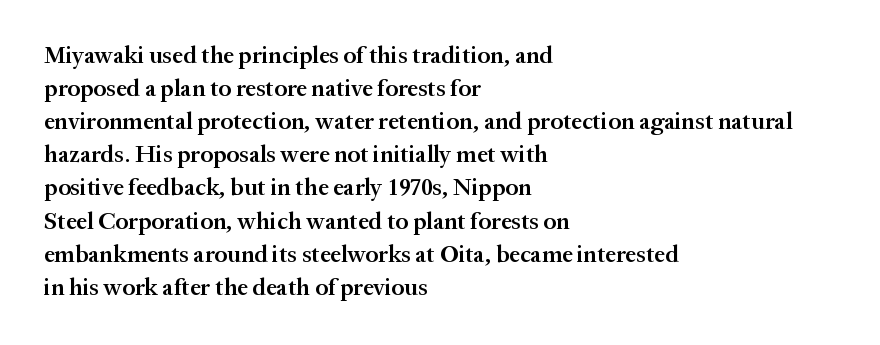
This rendering features lettering with no underline. Firm but not heavy-handed strokes: this text is semibold. Compared with typical body copy, the letter spacing here is the same. This sample is left-justified, so line endings fall wherever the words run out. Normally led — the rows are evenly, conventionally spaced.
